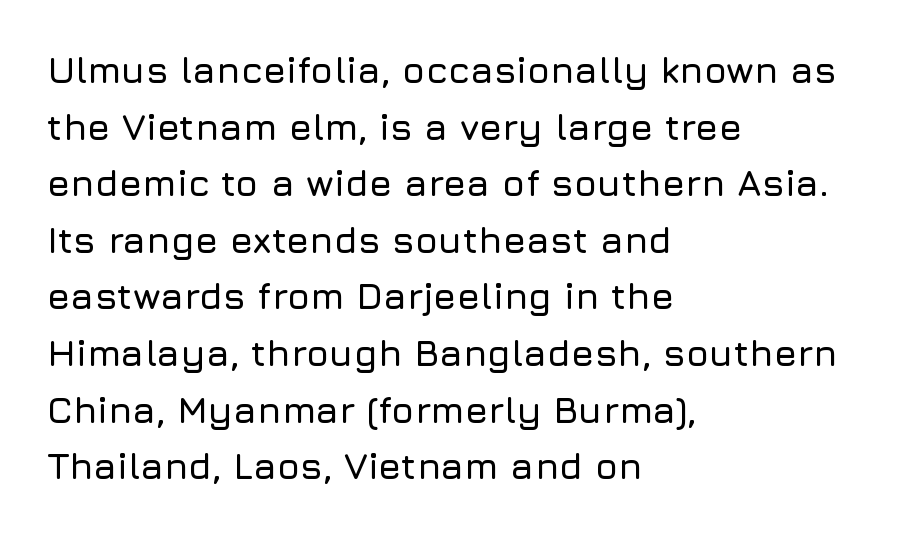
{"serif": "no", "italic": "no", "width": "normal", "stroke_contrast": "low", "x_height": "medium", "monospaced": "no", "underline": "no", "align": "left", "line_spacing": "normal", "line_spacing_ratio": 1.53, "letter_spacing": "normal", "letter_spacing_em": 0.0, "glyph_px": 37}
